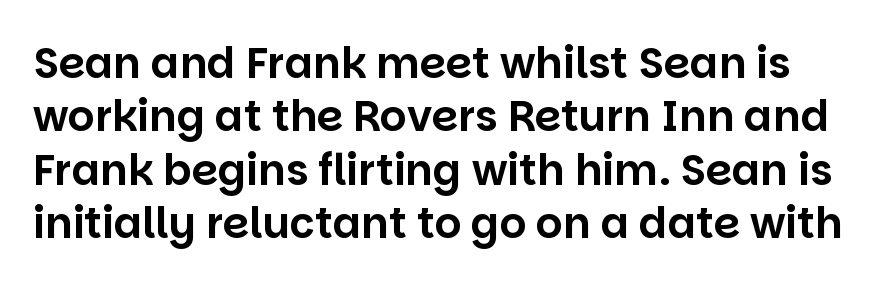
Q: Is the text italic (slanted)? A: No, it is upright.
Q: Is the typeface a serif or a sans-serif typeface? A: Sans-serif.
Q: Is the text underlined? A: No.
Q: Is the spacing between letters normal or unusually wide? A: Normal.
Q: Is the spacing between lines tight, normal or loose? A: Normal.
Q: Width (condensed, normal, or wide)? A: Normal.
Q: Stroke contrast? A: Low.
Q: x-height? A: Large.
Q: Monospaced? A: No.
